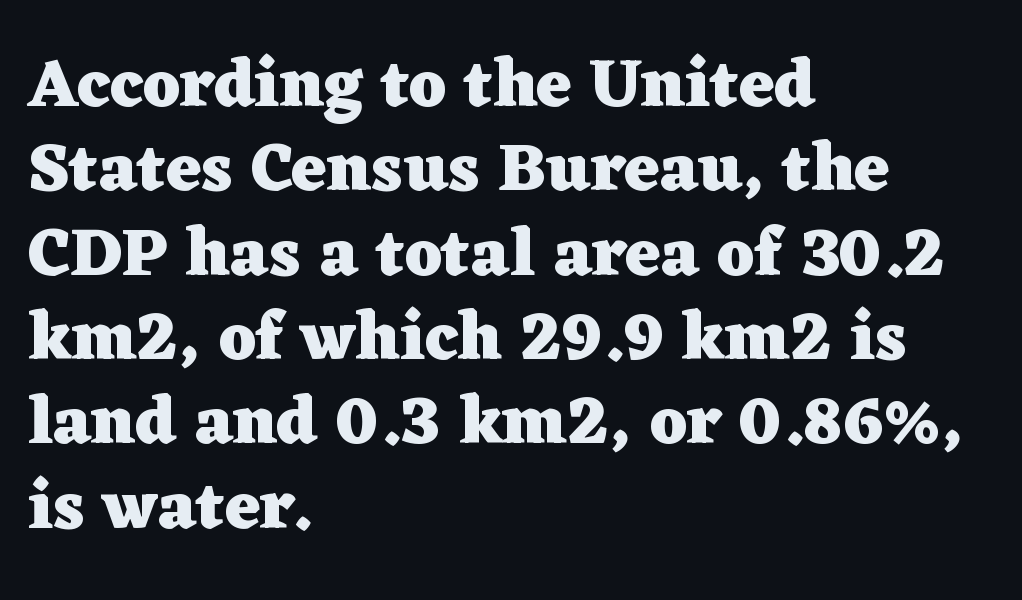
Q: Is the text bold? A: Yes.
Q: Is the text italic (slanted)? A: No, it is upright.
Q: Is the typeface a serif or a sans-serif typeface? A: Serif.
Q: Is the text underlined? A: No.
Q: How is the paragraph aligned? A: Left-aligned.
Q: Is the spacing between letters normal or unusually wide? A: Normal.
Q: Width (condensed, normal, or wide)? A: Wide.
Q: Stroke contrast? A: Low.
Q: x-height? A: Medium.
Q: Monospaced? A: No.
